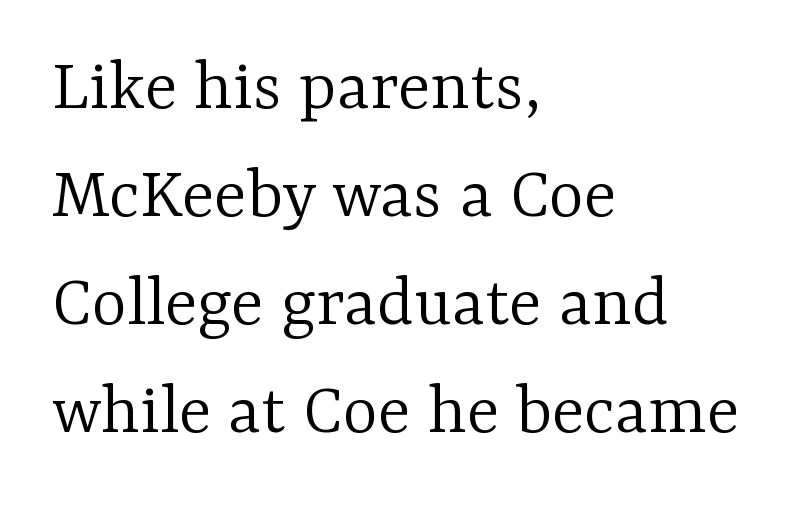
The words here are not underlined. The setting favours the left margin, as ordinary paragraphs usually do. Tracking here is standard; glyphs follow each other at the usual distance. Is this a sans? No — the strokes have serifs.
